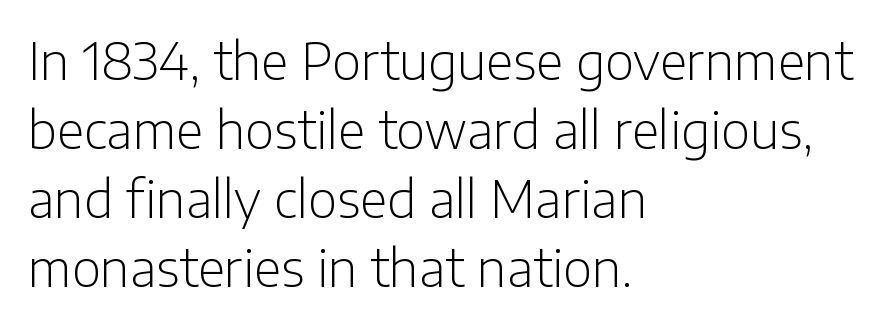
Line beginnings align vertically; line endings do not. Upright lettering throughout. Successive baselines arrive at the customary interval. This sample uses plain, unmodified letter spacing.
